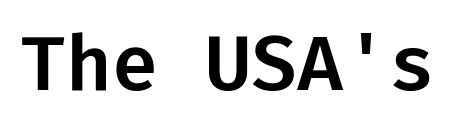
The image shows 75 px sans-serif type, upright; set normal letter spacing, not underlined; low stroke contrast and a medium x-height.
